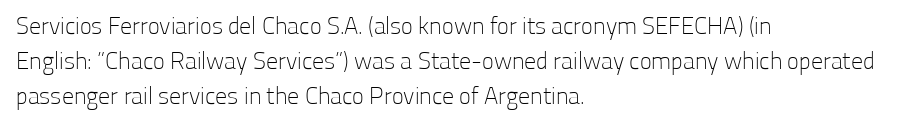
The image shows 24 px text type, upright; set left-aligned, normal line spacing (1.45x), normal letter spacing, not underlined.
